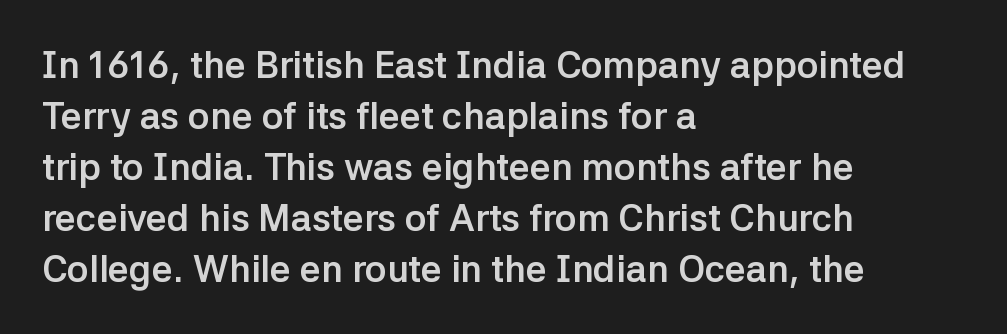
The image shows 37 px semibold sans-serif type, upright; set left-aligned, normal line spacing (1.38x), normal letter spacing, not underlined; low stroke contrast and a medium x-height.
